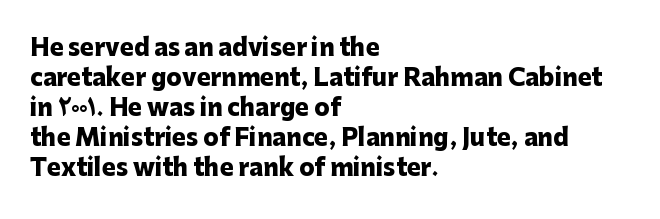
Q: Is the text bold? A: Yes.
Q: Is the text italic (slanted)? A: No, it is upright.
Q: Is the text underlined? A: No.
Q: How is the paragraph aligned? A: Left-aligned.
Q: Is the spacing between letters normal or unusually wide? A: Normal.
Q: Is the spacing between lines tight, normal or loose? A: Normal.
